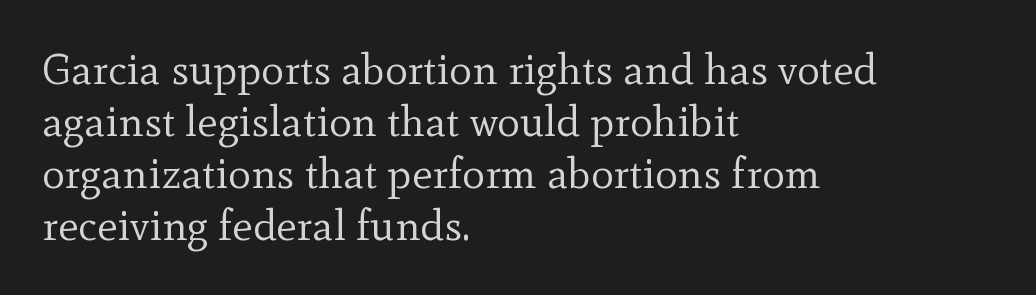
A bare baseline throughout the passage. No letter is thick-stroked: the sample isn't bold. The lines in this sample share a left origin and differ only in where they stop. These lines are composed in type with serifs.
